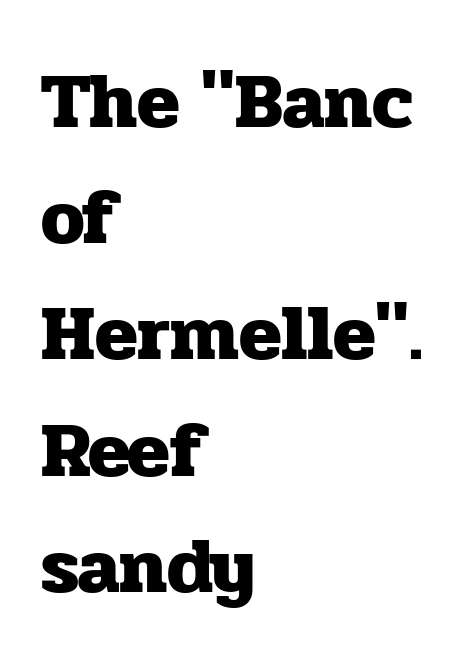
Q: Is the text bold? A: Yes.
Q: Is the text italic (slanted)? A: No, it is upright.
Q: Is the typeface a serif or a sans-serif typeface? A: Serif.
Q: Is the text underlined? A: No.
Q: How is the paragraph aligned? A: Left-aligned.
Q: Is the spacing between letters normal or unusually wide? A: Normal.
Q: Is the spacing between lines tight, normal or loose? A: Normal.
Q: Width (condensed, normal, or wide)? A: Normal.
Q: Stroke contrast? A: Low.
Q: x-height? A: Medium.
Q: Monospaced? A: No.
